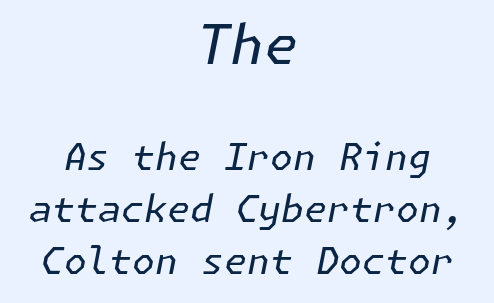
{"italic": "yes", "lean": "right", "slant_degrees": 11, "bold": "no", "weight": "regular", "width": "normal", "stroke_contrast": "low", "x_height": "medium", "underline": "no", "align": "center", "line_spacing": "normal", "line_spacing_ratio": 1.4, "letter_spacing": "normal", "letter_spacing_em": 0.0, "larger_block": "first", "size_ratio": 1.49, "glyph_px": 55}
